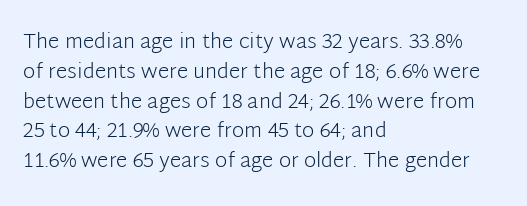
Q: Is the text bold? A: No.
Q: Is the text italic (slanted)? A: No, it is upright.
Q: Is the text underlined? A: No.
Q: How is the paragraph aligned? A: Left-aligned.
Q: Is the spacing between letters normal or unusually wide? A: Normal.
Q: Is the spacing between lines tight, normal or loose? A: Normal.
